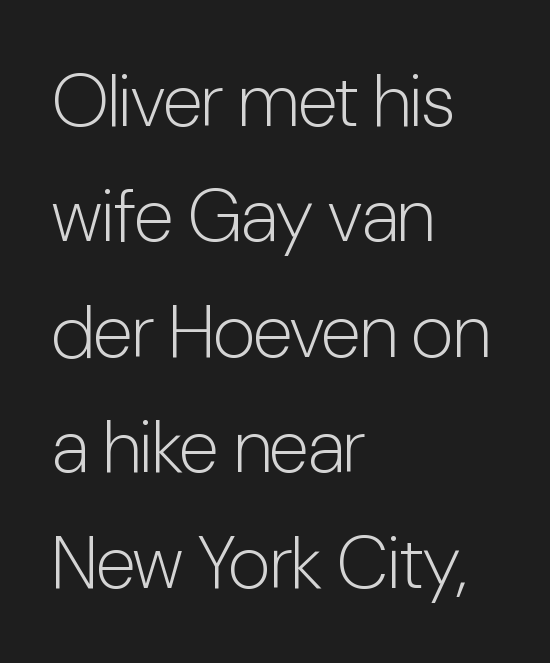
Nope, not italic — everything's standing straight. Short note: letters normally spaced. The characters are drawn with everyday or finer stroke widths. Caption: multi-line text, flush left, ragged right.
